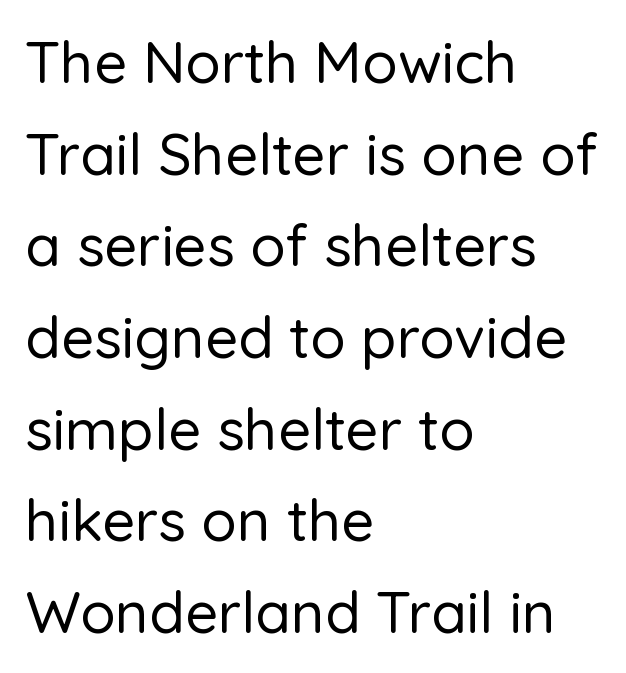
Q: Is the text italic (slanted)? A: No, it is upright.
Q: Is the typeface a serif or a sans-serif typeface? A: Sans-serif.
Q: Is the text underlined? A: No.
Q: How is the paragraph aligned? A: Left-aligned.
Q: Is the spacing between letters normal or unusually wide? A: Normal.
Q: Is the spacing between lines tight, normal or loose? A: Normal.
Q: Width (condensed, normal, or wide)? A: Normal.
Q: Stroke contrast? A: Low.
Q: x-height? A: Medium.
Q: Monospaced? A: No.
